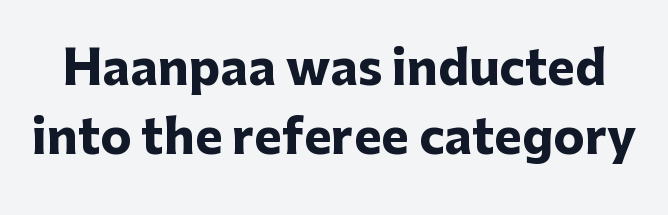
Q: Is the text bold? A: Yes.
Q: Is the text italic (slanted)? A: No, it is upright.
Q: Is the typeface a serif or a sans-serif typeface? A: Sans-serif.
Q: Is the text underlined? A: No.
Q: Is the spacing between letters normal or unusually wide? A: Normal.
Q: Is the spacing between lines tight, normal or loose? A: Normal.
Q: Width (condensed, normal, or wide)? A: Normal.
Q: Stroke contrast? A: Low.
Q: x-height? A: Medium.
Q: Monospaced? A: No.
